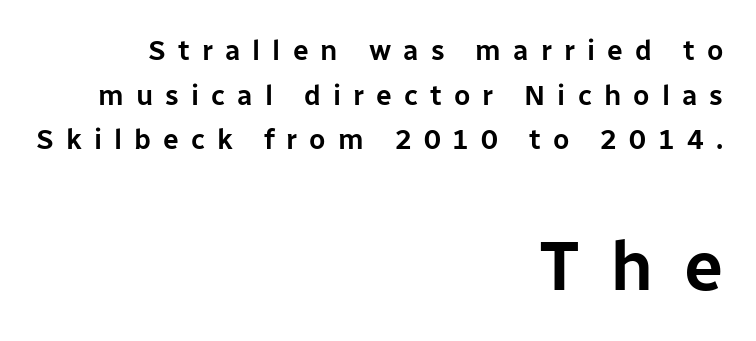
Q: Is the text italic (slanted)? A: No, it is upright.
Q: Is the typeface a serif or a sans-serif typeface? A: Sans-serif.
Q: Is the text underlined? A: No.
Q: How is the paragraph aligned? A: Right-aligned.
Q: Is the spacing between letters normal or unusually wide? A: Unusually wide.
Q: Is the spacing between lines tight, normal or loose? A: Normal.
Q: Which block of text is set in a larger size, the first (top) or the second (bottom)? A: The second (bottom) one.
Q: Width (condensed, normal, or wide)? A: Normal.
Q: Stroke contrast? A: Low.
Q: x-height? A: Medium.
Q: Monospaced? A: No.
